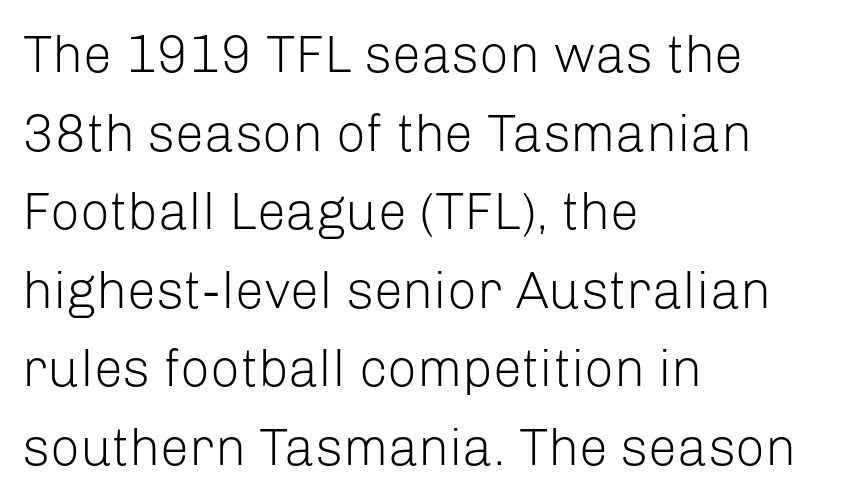
The text block is weighted toward the left margin, trailing off unevenly rightward. Type style note: lacks serifs. Is the letter spacing exaggerated? No — it looks like the ordinary default. It's the straight-up-and-down kind of type. What's the leading like? Ordinary, nothing unusual.
